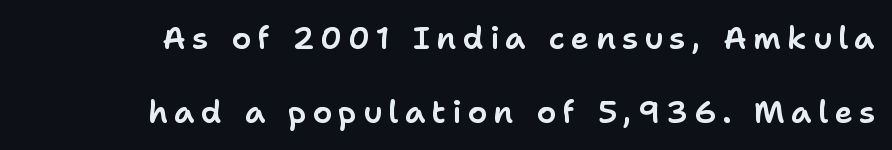
Q: Is the text italic (slanted)? A: No, it is upright.
Q: Is the typeface a serif or a sans-serif typeface? A: Sans-serif.
Q: Is the text underlined? A: No.
Q: How is the paragraph aligned? A: Right-aligned.
Q: Is the spacing between letters normal or unusually wide? A: Unusually wide.
Q: Is the spacing between lines tight, normal or loose? A: Loose.
Q: Width (condensed, normal, or wide)? A: Normal.
Q: Stroke contrast? A: Low.
Q: x-height? A: Medium.
Q: Monospaced? A: No.
